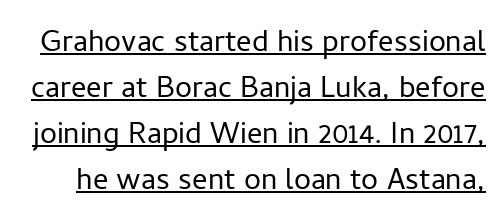
Q: Is the text bold? A: No.
Q: Is the text italic (slanted)? A: No, it is upright.
Q: Is the typeface a serif or a sans-serif typeface? A: Sans-serif.
Q: Is the text underlined? A: Yes.
Q: Is the spacing between letters normal or unusually wide? A: Normal.
Q: Width (condensed, normal, or wide)? A: Normal.
Q: Stroke contrast? A: Low.
Q: x-height? A: Medium.
Q: Monospaced? A: No.
